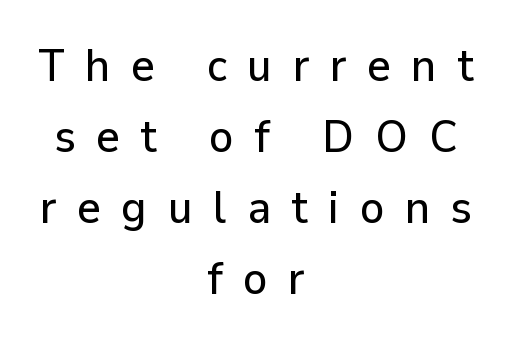
Q: Is the text italic (slanted)? A: No, it is upright.
Q: Is the typeface a serif or a sans-serif typeface? A: Sans-serif.
Q: Is the text underlined? A: No.
Q: How is the paragraph aligned? A: Centered.
Q: Is the spacing between letters normal or unusually wide? A: Unusually wide.
Q: Is the spacing between lines tight, normal or loose? A: Normal.
Q: Width (condensed, normal, or wide)? A: Normal.
Q: Stroke contrast? A: Low.
Q: x-height? A: Medium.
Q: Monospaced? A: No.
